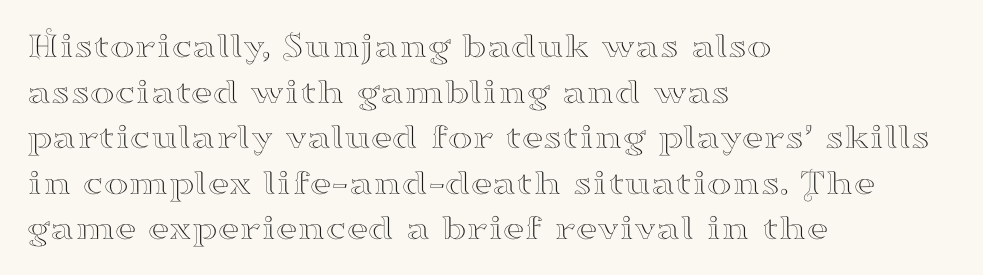
The image shows 37 px wide serif type, upright; set left-aligned, line spacing 1.23x, normal letter spacing, not underlined; high stroke contrast and a small x-height.
